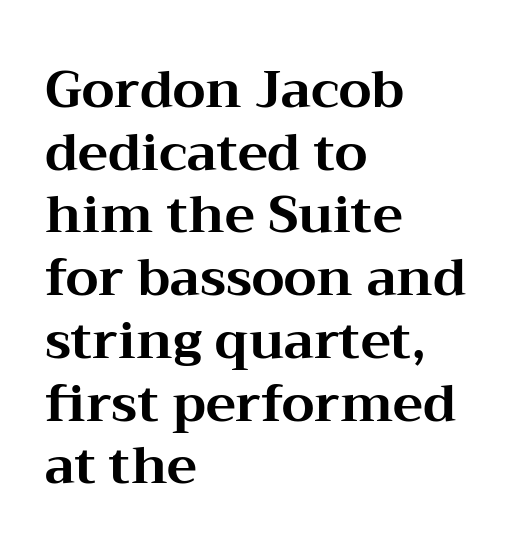
Q: Is the text bold? A: Yes.
Q: Is the text italic (slanted)? A: No, it is upright.
Q: Is the typeface a serif or a sans-serif typeface? A: Serif.
Q: Is the text underlined? A: No.
Q: How is the paragraph aligned? A: Left-aligned.
Q: Is the spacing between letters normal or unusually wide? A: Normal.
Q: Width (condensed, normal, or wide)? A: Wide.
Q: Stroke contrast? A: Medium.
Q: x-height? A: Medium.
Q: Monospaced? A: No.
